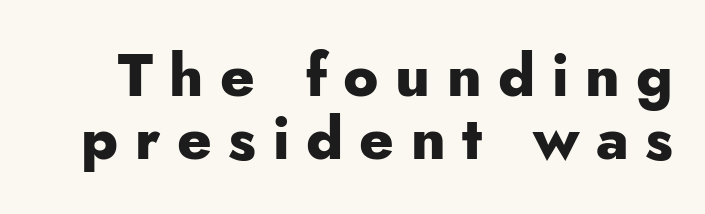
Q: Is the text bold? A: Yes.
Q: Is the text italic (slanted)? A: No, it is upright.
Q: Is the typeface a serif or a sans-serif typeface? A: Sans-serif.
Q: Is the text underlined? A: No.
Q: Is the spacing between letters normal or unusually wide? A: Unusually wide.
Q: Is the spacing between lines tight, normal or loose? A: Tight.
Q: Width (condensed, normal, or wide)? A: Normal.
Q: Stroke contrast? A: Low.
Q: x-height? A: Small.
Q: Monospaced? A: No.
